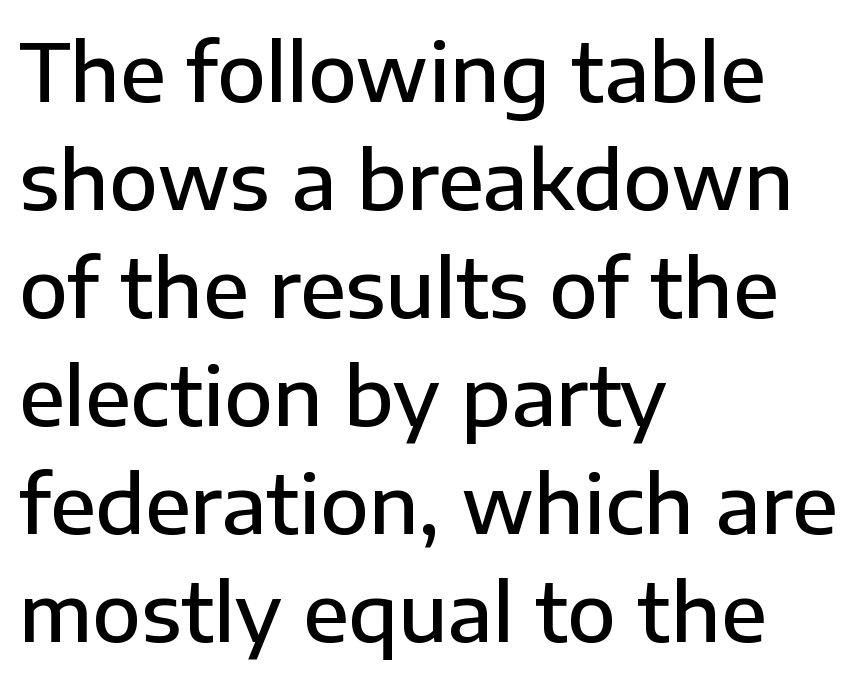
The image shows 80 px semibold sans-serif type, upright; set left-aligned, normal line spacing (1.35x), normal letter spacing, not underlined; low stroke contrast and a medium x-height.
